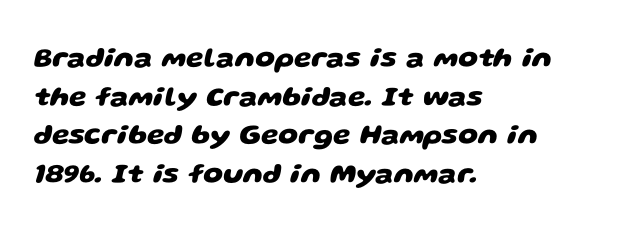
{"serif": "no", "bold": "yes", "weight": "heavy", "width": "wide", "stroke_contrast": "low", "x_height": "large", "monospaced": "no", "underline": "no", "align": "left", "line_spacing": "normal", "line_spacing_ratio": 1.38, "letter_spacing": "normal", "letter_spacing_em": 0.0, "glyph_px": 28}
